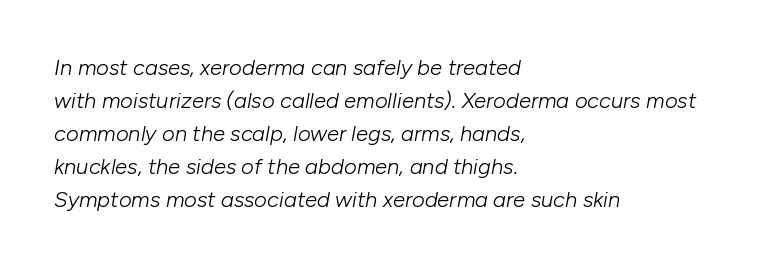
The image shows 22 px text type, italic (leaning right); set left-aligned, normal line spacing (1.5x), normal letter spacing, not underlined.
